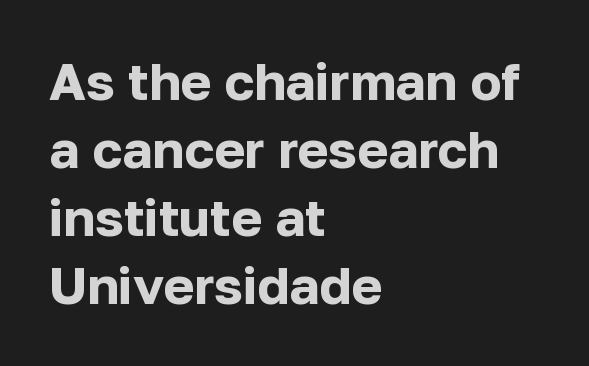
Is the letter spacing exaggerated? No — it looks like the ordinary default. The space directly below the letters is spotless. This is the regular roman posture of the typeface. How would I describe the line gaps? Plain and ordinary. The letters advance in unequal steps, a hallmark of proportional type.
